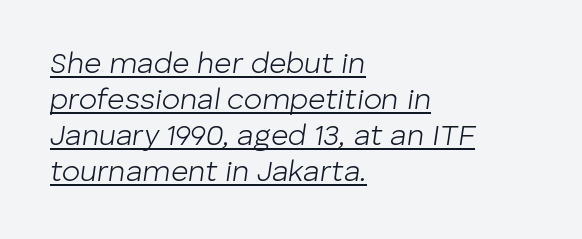
Q: Is the text bold? A: No.
Q: Is the text italic (slanted)? A: Yes, it leans right by about 8 degrees.
Q: Is the text underlined? A: Yes.
Q: How is the paragraph aligned? A: Left-aligned.
Q: Is the spacing between letters normal or unusually wide? A: Normal.
Q: Width (condensed, normal, or wide)? A: Normal.
Q: Stroke contrast? A: Low.
Q: x-height? A: Medium.
Q: Monospaced? A: No.
